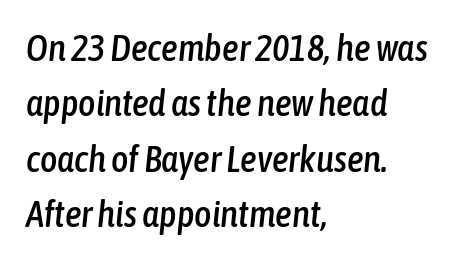
{"italic": "yes", "lean": "right", "slant_degrees": 6, "width": "condensed", "stroke_contrast": "low", "x_height": "medium", "monospaced": "no", "underline": "no", "align": "left", "line_spacing": "normal", "line_spacing_ratio": 1.5, "letter_spacing": "normal", "letter_spacing_em": 0.0, "glyph_px": 37}
